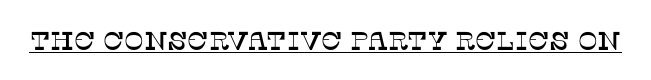
The image shows 26 px text type, upright; set normal letter spacing, underlined.
